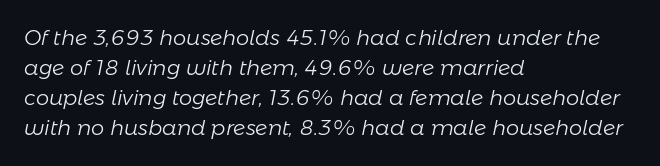
Q: Is the text bold? A: No.
Q: Is the text italic (slanted)? A: Yes, it leans right by about 11 degrees.
Q: Is the text underlined? A: No.
Q: How is the paragraph aligned? A: Left-aligned.
Q: Is the spacing between letters normal or unusually wide? A: Normal.
Q: Is the spacing between lines tight, normal or loose? A: Normal.
